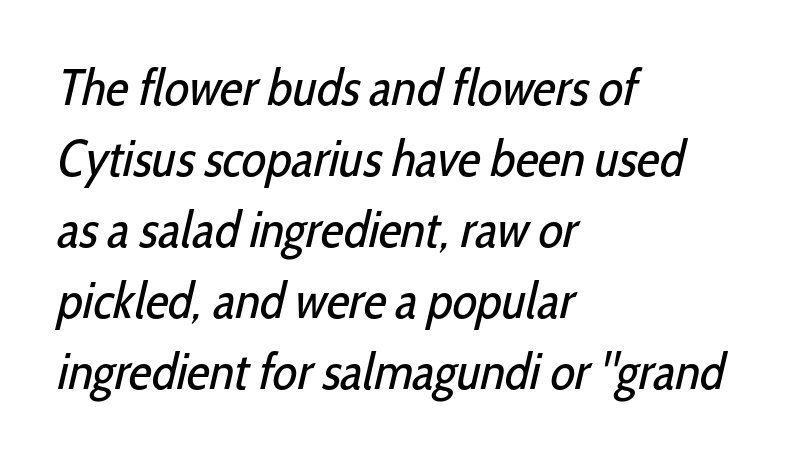
Q: Is the text bold? A: No.
Q: Is the typeface a serif or a sans-serif typeface? A: Sans-serif.
Q: Is the text underlined? A: No.
Q: How is the paragraph aligned? A: Left-aligned.
Q: Is the spacing between letters normal or unusually wide? A: Normal.
Q: Is the spacing between lines tight, normal or loose? A: Normal.
Q: Width (condensed, normal, or wide)? A: Condensed.
Q: Stroke contrast? A: Low.
Q: x-height? A: Medium.
Q: Monospaced? A: No.
